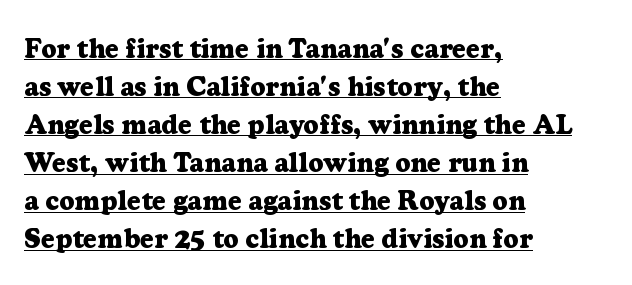
The image shows 27 px bold type, upright; set left-aligned, normal line spacing (1.41x), normal letter spacing, underlined.
